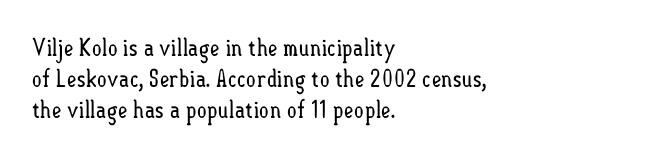
{"italic": "no", "bold": "no", "underline": "no", "align": "left", "line_spacing": "normal", "line_spacing_ratio": 1.29, "letter_spacing": "normal", "letter_spacing_em": 0.0, "glyph_px": 24}
